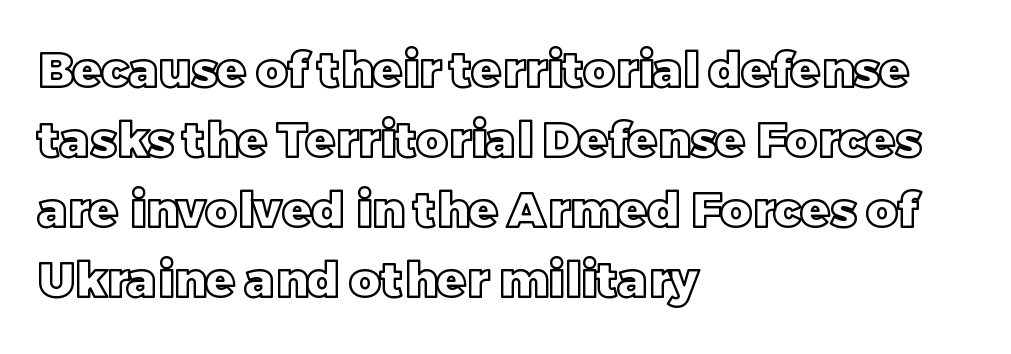
{"italic": "no", "width": "normal", "x_height": "large", "monospaced": "no", "underline": "no", "align": "left", "line_spacing": "normal", "line_spacing_ratio": 1.46, "letter_spacing": "normal", "letter_spacing_em": 0.0, "glyph_px": 48}
